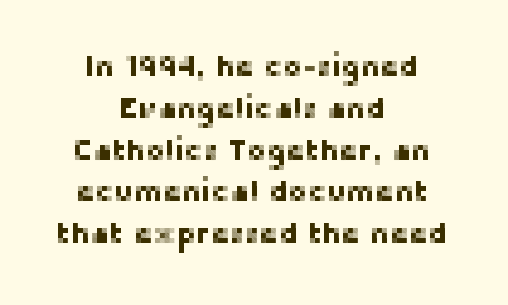
The image shows 29 px sans-serif type, upright; set centered, normal line spacing (1.44x), normal letter spacing, not underlined; low stroke contrast and a medium x-height.
